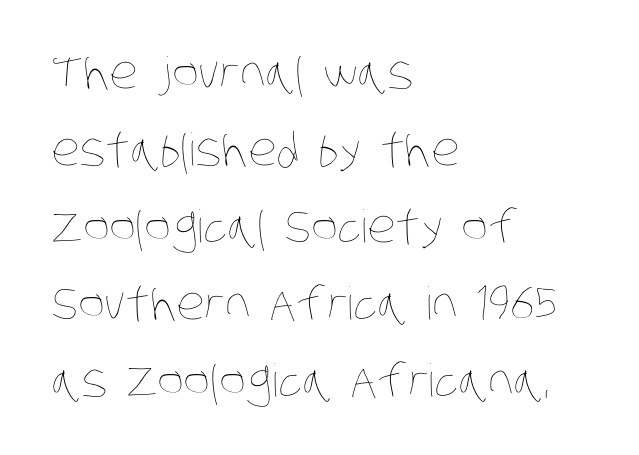
The specimen omits any rule beneath the text block's lines. The lines are quadded left. The letterforms sit at book weight or below. A typesetter would call this zero additional tracking. Do the characters align in a grid? No, the font is proportional.
